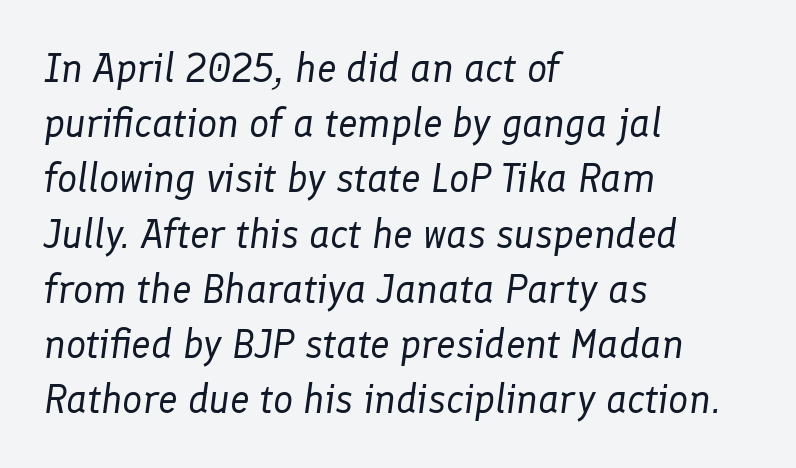
Q: Is the text bold? A: No.
Q: Is the text italic (slanted)? A: Yes, it leans right by about 8 degrees.
Q: Is the text underlined? A: No.
Q: How is the paragraph aligned? A: Left-aligned.
Q: Is the spacing between letters normal or unusually wide? A: Normal.
Q: Is the spacing between lines tight, normal or loose? A: Normal.
Q: Width (condensed, normal, or wide)? A: Normal.
Q: Stroke contrast? A: Low.
Q: x-height? A: Medium.
Q: Monospaced? A: No.
